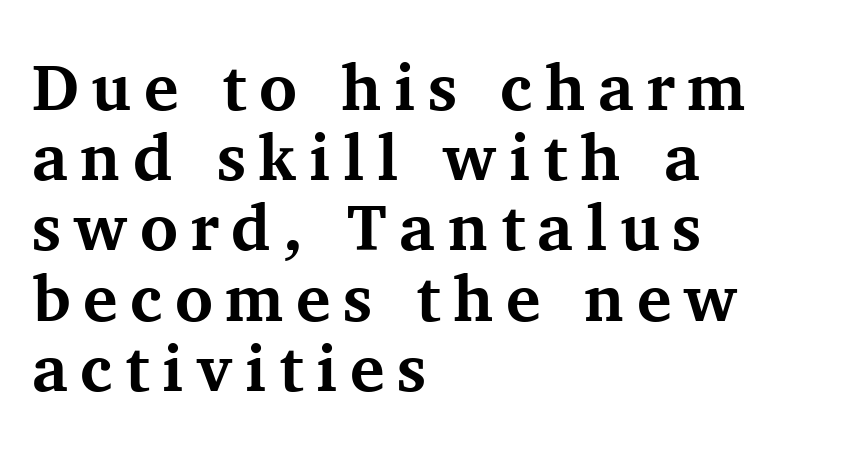
Q: Is the text bold? A: Yes.
Q: Is the text italic (slanted)? A: No, it is upright.
Q: Is the typeface a serif or a sans-serif typeface? A: Serif.
Q: Is the text underlined? A: No.
Q: How is the paragraph aligned? A: Left-aligned.
Q: Is the spacing between lines tight, normal or loose? A: Tight.
Q: Width (condensed, normal, or wide)? A: Normal.
Q: Stroke contrast? A: Medium.
Q: x-height? A: Medium.
Q: Monospaced? A: No.
